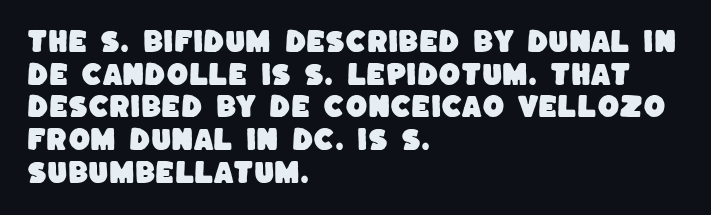
Letters rest on an invisible, unmarked baseline. How would I describe the line gaps? Plain and ordinary. The setting favours the left margin, as ordinary paragraphs usually do. Tracking value appears to be zero — textbook default spacing.
